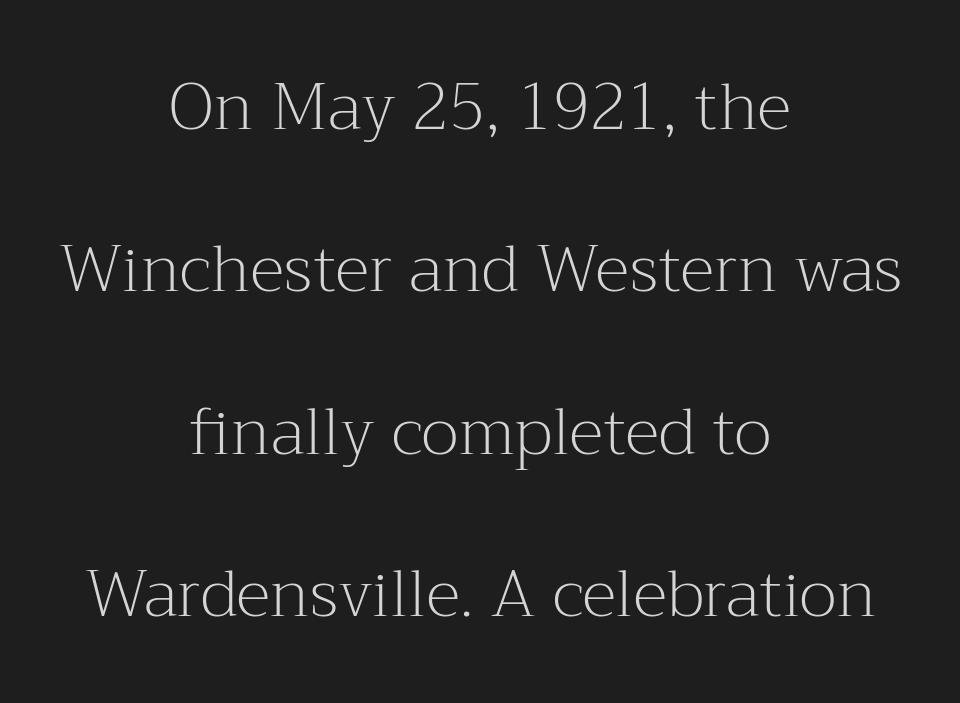
The image shows 65 px light serif type, upright; set centered, loose line spacing (2.5x), normal letter spacing, not underlined; medium stroke contrast and a medium x-height.
